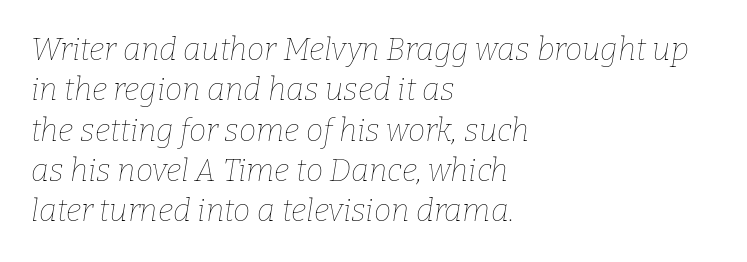
Q: Is the text bold? A: No.
Q: Is the text italic (slanted)? A: Yes, it leans right by about 9 degrees.
Q: Is the text underlined? A: No.
Q: How is the paragraph aligned? A: Left-aligned.
Q: Is the spacing between letters normal or unusually wide? A: Normal.
Q: Is the spacing between lines tight, normal or loose? A: Normal.
Q: Width (condensed, normal, or wide)? A: Normal.
Q: Stroke contrast? A: Low.
Q: x-height? A: Medium.
Q: Monospaced? A: No.
